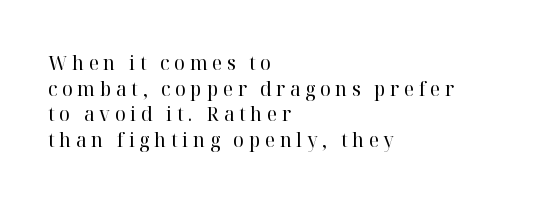
How would I describe the line gaps? Plain and ordinary. Summary of weight: not heavy and not bold. Ordinary non-slanted type is in use. Rule under the text: the space is simply empty.
